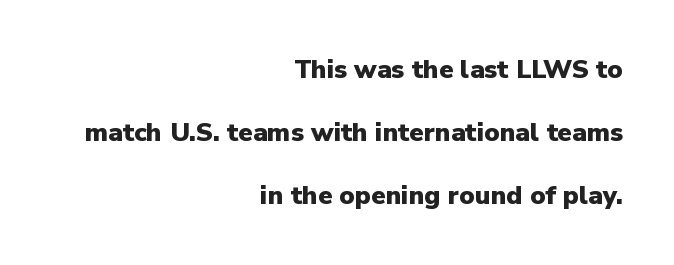
{"italic": "no", "bold": "yes", "underline": "no", "align": "right", "line_spacing": "loose", "line_spacing_ratio": 2.42, "letter_spacing": "normal", "letter_spacing_em": 0.0, "glyph_px": 26}
